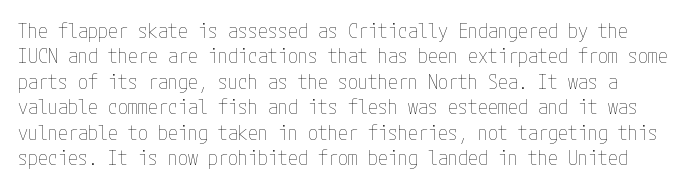
The image shows 20 px text type, upright; set normal line spacing (1.27x), normal letter spacing, not underlined.
